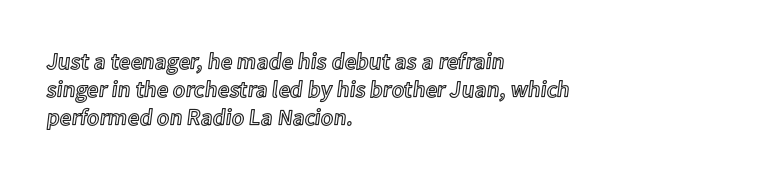
{"underline": "no", "align": "left", "line_spacing_ratio": 1.22, "letter_spacing": "normal", "letter_spacing_em": 0.0, "glyph_px": 23}
